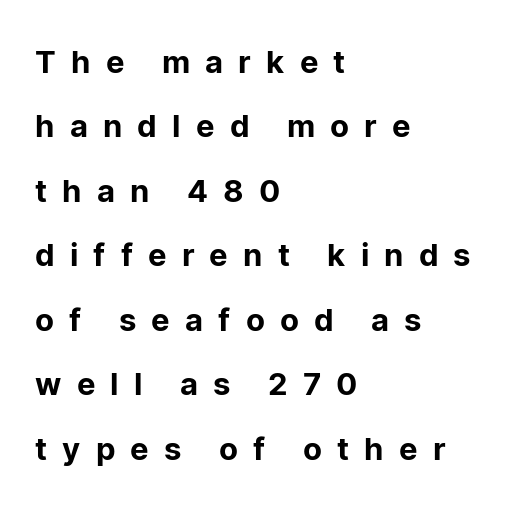
{"serif": "no", "italic": "no", "width": "normal", "stroke_contrast": "low", "x_height": "medium", "monospaced": "no", "underline": "no", "align": "left", "line_spacing": "loose", "line_spacing_ratio": 2.08, "letter_spacing": "wide", "letter_spacing_em": 0.49, "glyph_px": 31}
